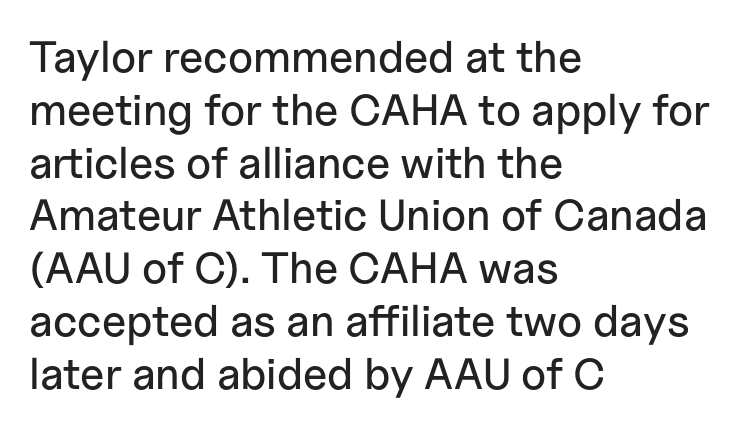
{"serif": "no", "italic": "no", "width": "normal", "stroke_contrast": "low", "x_height": "medium", "monospaced": "no", "underline": "no", "align": "left", "line_spacing_ratio": 1.2, "letter_spacing": "normal", "letter_spacing_em": 0.0, "glyph_px": 44}
